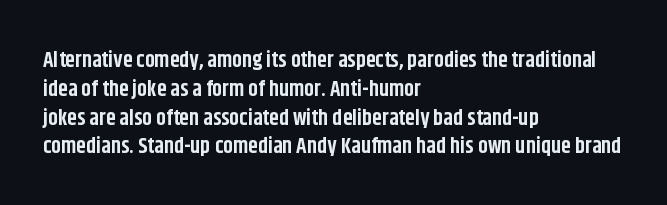
The image shows 22 px bold type, upright; set left-aligned, normal line spacing (1.31x), normal letter spacing, not underlined.
